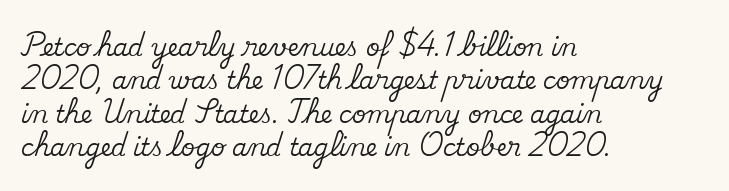
The image shows 24 px text type; set left-aligned, normal line spacing (1.39x), normal letter spacing, not underlined.
